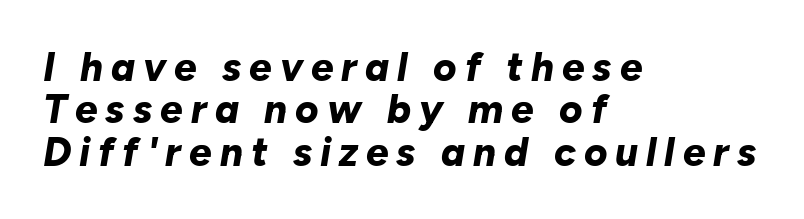
{"italic": "yes", "lean": "right", "slant_degrees": 10, "bold": "yes", "weight": "bold", "width": "normal", "stroke_contrast": "low", "x_height": "medium", "monospaced": "no", "underline": "no", "align": "left", "line_spacing": "tight", "line_spacing_ratio": 1.06, "letter_spacing": "wide", "letter_spacing_em": 0.2, "glyph_px": 40}
